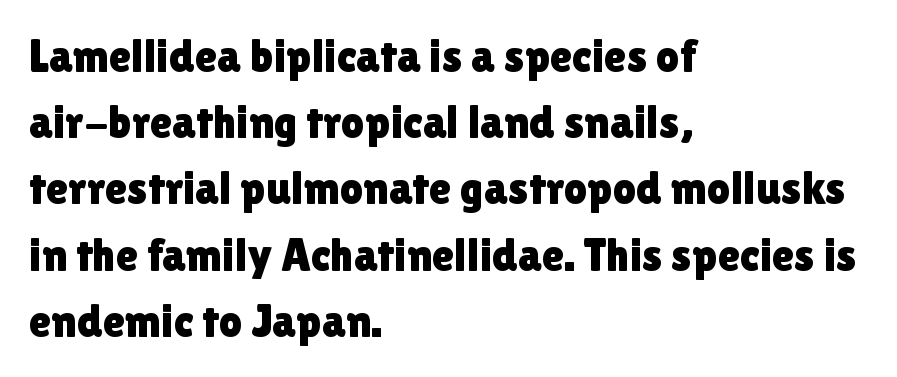
Q: Is the text italic (slanted)? A: No, it is upright.
Q: Is the typeface a serif or a sans-serif typeface? A: Sans-serif.
Q: Is the text underlined? A: No.
Q: How is the paragraph aligned? A: Left-aligned.
Q: Is the spacing between letters normal or unusually wide? A: Normal.
Q: Is the spacing between lines tight, normal or loose? A: Normal.
Q: Width (condensed, normal, or wide)? A: Normal.
Q: x-height? A: Medium.
Q: Monospaced? A: No.
